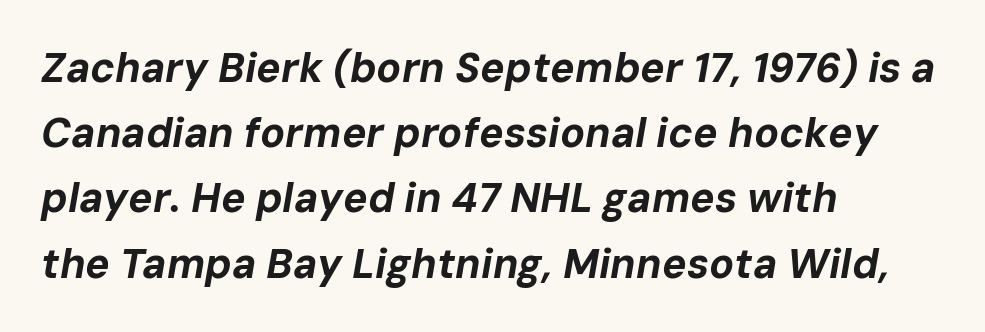
Q: Is the text bold? A: Yes.
Q: Is the text italic (slanted)? A: Yes, it leans right by about 10 degrees.
Q: Is the text underlined? A: No.
Q: How is the paragraph aligned? A: Left-aligned.
Q: Is the spacing between letters normal or unusually wide? A: Normal.
Q: Is the spacing between lines tight, normal or loose? A: Normal.
Q: Width (condensed, normal, or wide)? A: Normal.
Q: Stroke contrast? A: Low.
Q: x-height? A: Medium.
Q: Monospaced? A: No.
